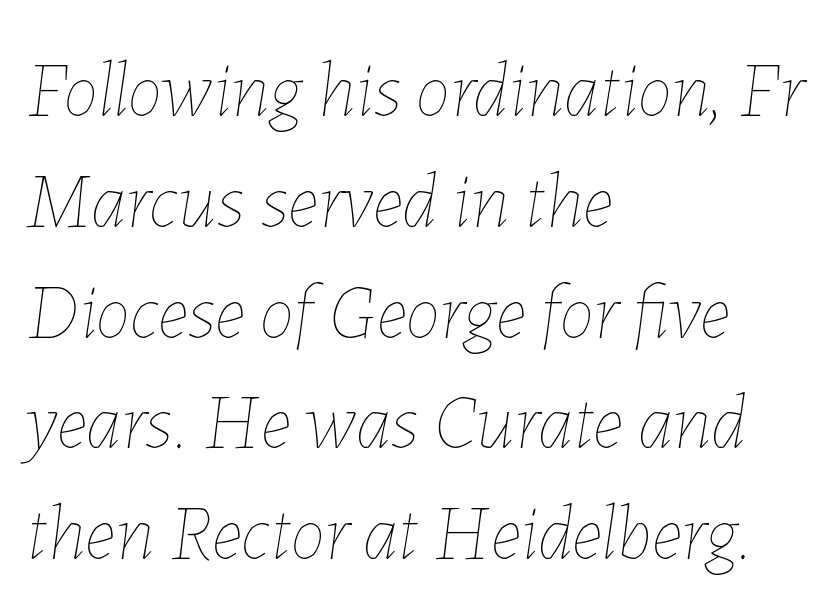
Q: Is the text bold? A: No.
Q: Is the text italic (slanted)? A: Yes, it leans right by about 7 degrees.
Q: Is the text underlined? A: No.
Q: How is the paragraph aligned? A: Left-aligned.
Q: Is the spacing between letters normal or unusually wide? A: Normal.
Q: Is the spacing between lines tight, normal or loose? A: Normal.
Q: Width (condensed, normal, or wide)? A: Normal.
Q: Stroke contrast? A: Low.
Q: x-height? A: Medium.
Q: Monospaced? A: No.
